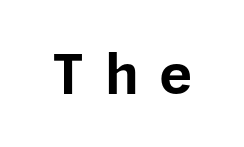
Q: Is the text bold? A: Yes.
Q: Is the text italic (slanted)? A: No, it is upright.
Q: Is the typeface a serif or a sans-serif typeface? A: Sans-serif.
Q: Is the text underlined? A: No.
Q: Is the spacing between letters normal or unusually wide? A: Unusually wide.
Q: Width (condensed, normal, or wide)? A: Normal.
Q: Stroke contrast? A: Low.
Q: x-height? A: Medium.
